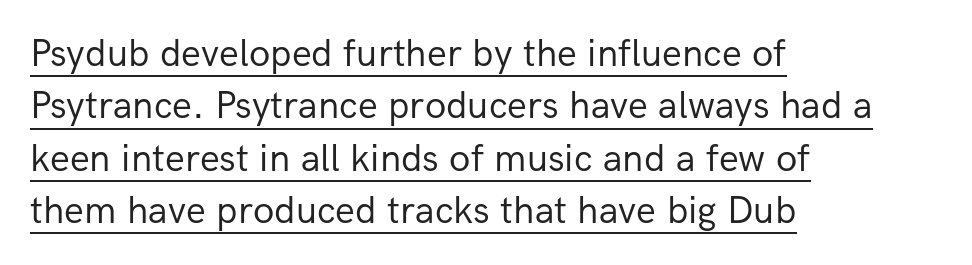
The image shows 39 px regular-weight sans-serif type, upright; set left-aligned, normal line spacing (1.34x), normal letter spacing, underlined; low stroke contrast and a medium x-height.
